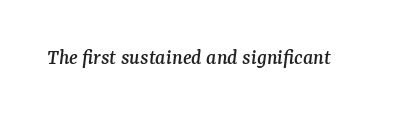
{"italic": "yes", "lean": "right", "slant_degrees": 7, "underline": "no", "letter_spacing": "normal", "letter_spacing_em": 0.0, "glyph_px": 22}
